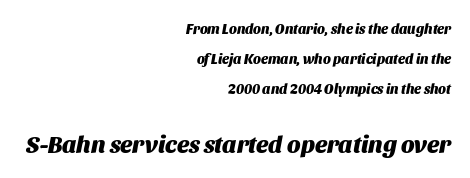
Q: Is the text bold? A: Yes.
Q: Is the text italic (slanted)? A: Yes, it leans right by about 11 degrees.
Q: Is the text underlined? A: No.
Q: How is the paragraph aligned? A: Right-aligned.
Q: Is the spacing between letters normal or unusually wide? A: Normal.
Q: Is the spacing between lines tight, normal or loose? A: Loose.
Q: Which block of text is set in a larger size, the first (top) or the second (bottom)? A: The second (bottom) one.
